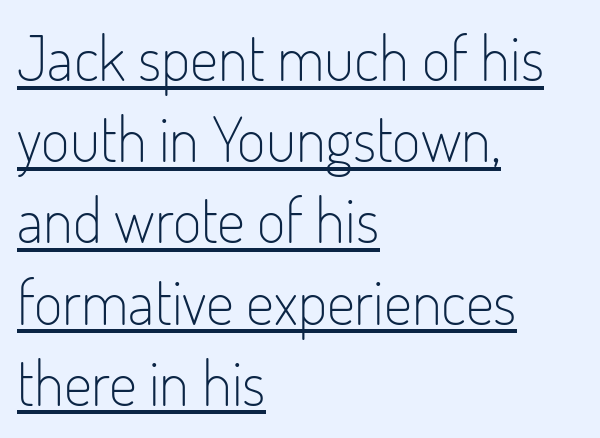
{"serif": "no", "italic": "no", "bold": "no", "weight": "light", "width": "condensed", "stroke_contrast": "low", "x_height": "small", "monospaced": "no", "underline": "yes", "align": "left", "line_spacing": "normal", "line_spacing_ratio": 1.31, "letter_spacing": "normal", "letter_spacing_em": 0.0, "glyph_px": 62}
